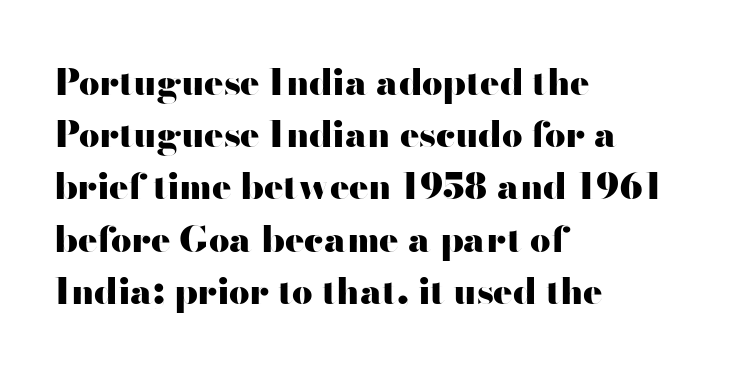
Q: Is the text bold? A: Yes.
Q: Is the text italic (slanted)? A: No, it is upright.
Q: Is the typeface a serif or a sans-serif typeface? A: Sans-serif.
Q: Is the text underlined? A: No.
Q: How is the paragraph aligned? A: Left-aligned.
Q: Is the spacing between letters normal or unusually wide? A: Normal.
Q: Is the spacing between lines tight, normal or loose? A: Normal.
Q: Width (condensed, normal, or wide)? A: Wide.
Q: Stroke contrast? A: High.
Q: x-height? A: Small.
Q: Monospaced? A: No.
